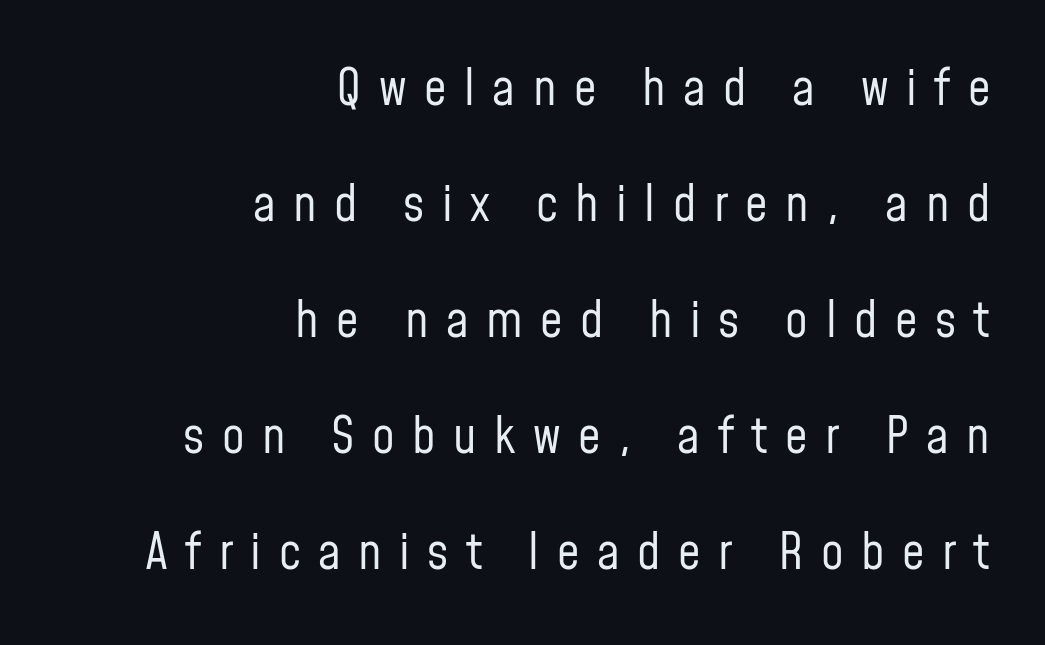
Q: Is the text bold? A: No.
Q: Is the text italic (slanted)? A: No, it is upright.
Q: Is the typeface a serif or a sans-serif typeface? A: Sans-serif.
Q: Is the text underlined? A: No.
Q: How is the paragraph aligned? A: Right-aligned.
Q: Is the spacing between letters normal or unusually wide? A: Unusually wide.
Q: Is the spacing between lines tight, normal or loose? A: Loose.
Q: Width (condensed, normal, or wide)? A: Condensed.
Q: Stroke contrast? A: Low.
Q: x-height? A: Medium.
Q: Monospaced? A: No.
